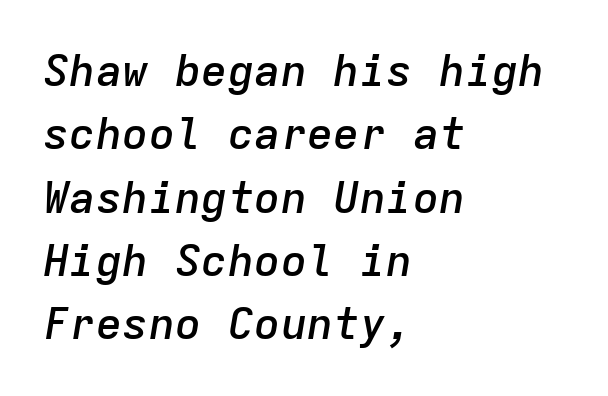
The image shows 44 px semibold type, italic (leaning right), monospaced; set left-aligned, normal line spacing (1.44x), normal letter spacing, not underlined; low stroke contrast and a medium x-height.
